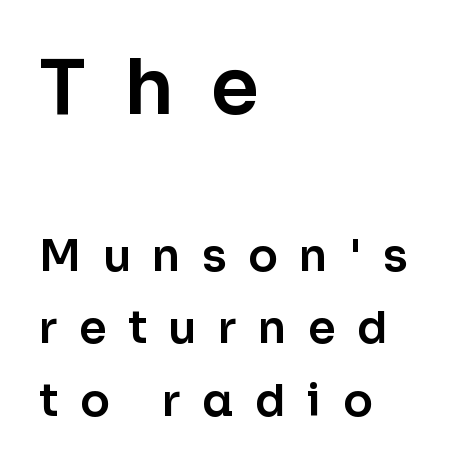
No word sits above an underline. Notice how descenders clear the ascenders below comfortably — that's standard leading. Is the block centered? No — it sits flush against the left margin. Stroke terminals: plain, sans-serif. This layout puts the oversized block above and the modest block below.
